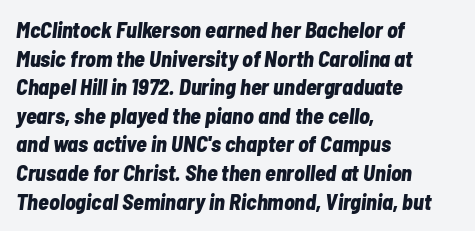
{"italic": "yes", "lean": "right", "slant_degrees": 7, "bold": "yes", "underline": "no", "align": "left", "line_spacing": "normal", "line_spacing_ratio": 1.3, "letter_spacing": "normal", "letter_spacing_em": 0.0, "glyph_px": 22}
